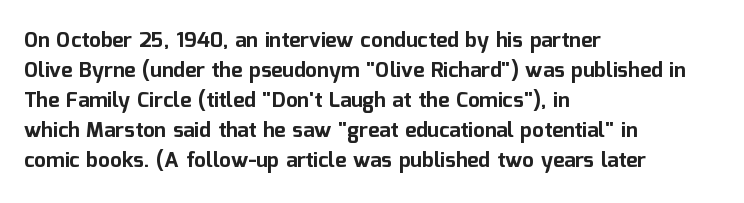
The font's upright variant was chosen for this text. These lines keep a tight, regular rhythm from letter to letter. Notice how thick the strokes are: this is what a full bold looks like. These lines sit exactly where default settings would place them.
